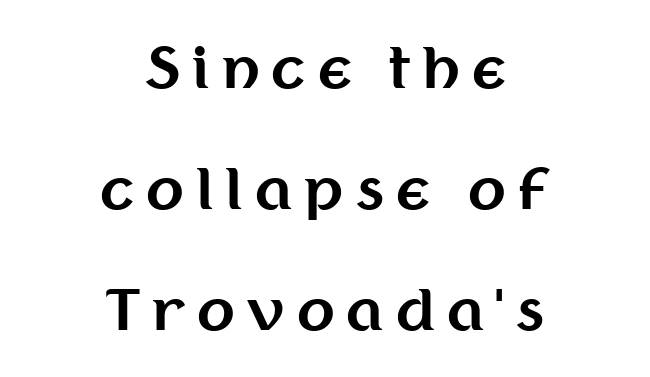
The letters carry no serifs — their stems end cleanly without finishing strokes. Leading is clearly above the norm, producing a sparse column. Honestly, there is no underline to notice here at all. Is this a fixed-width face? No — the glyphs have proportional, varying widths. Compared with typical body copy, the letter spacing here is much looser.
